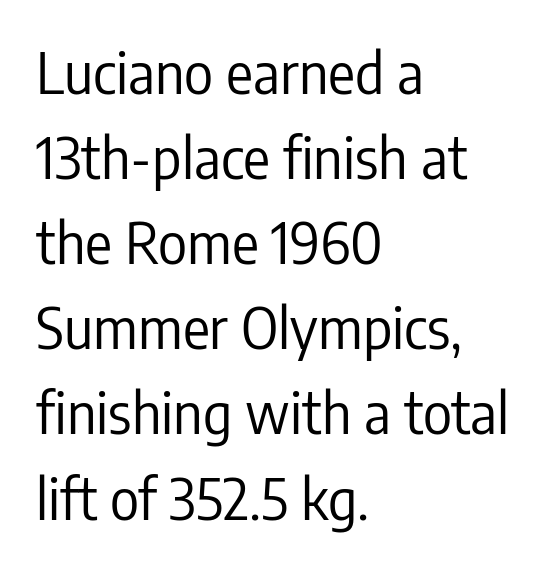
The image shows 56 px regular-weight, condensed sans-serif type, upright; set left-aligned, normal line spacing (1.52x), normal letter spacing, not underlined; low stroke contrast and a medium x-height.
